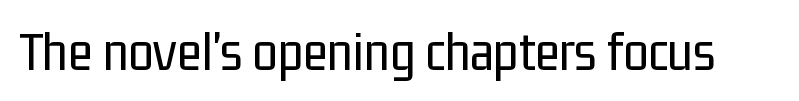
The image shows 57 px regular-weight, condensed sans-serif type, upright; set normal letter spacing, not underlined; low stroke contrast and a medium x-height.
